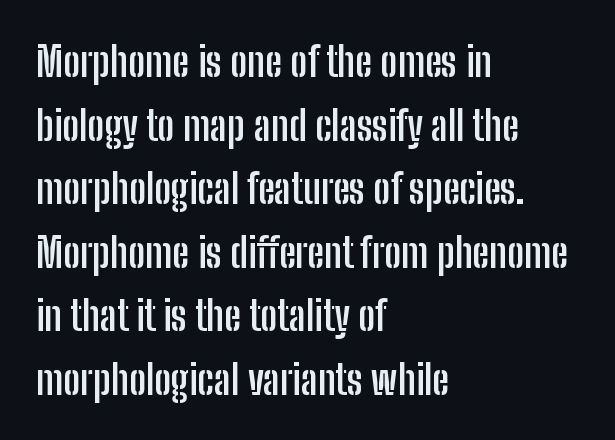
These lines are composed in type without serifs. Do the letters lean? They stand straight. What's the leading like? Ordinary, nothing unusual. The letters advance in unequal steps, a hallmark of proportional type. Look at the tracking — it's just the regular setting, nothing added. In terms of weight, the rendering is a true, heavy bold.
